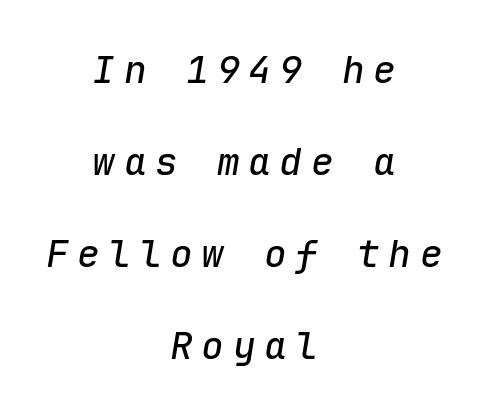
Q: Is the text italic (slanted)? A: Yes, it leans right by about 9 degrees.
Q: Is the text underlined? A: No.
Q: How is the paragraph aligned? A: Centered.
Q: Is the spacing between letters normal or unusually wide? A: Unusually wide.
Q: Is the spacing between lines tight, normal or loose? A: Loose.
Q: Width (condensed, normal, or wide)? A: Normal.
Q: Stroke contrast? A: Low.
Q: x-height? A: Medium.
Q: Monospaced? A: Yes.
